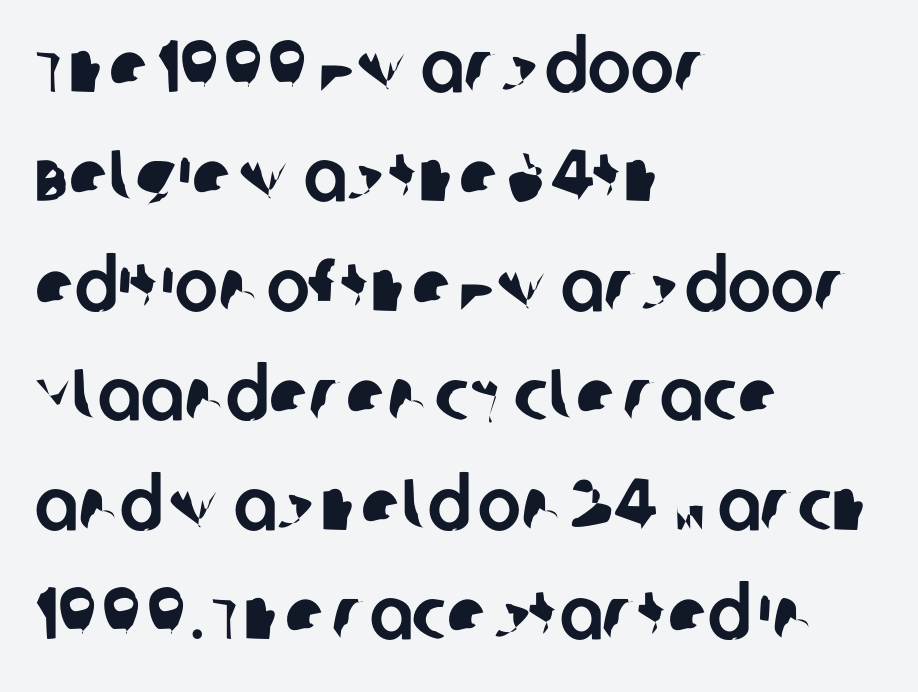
Q: Is the typeface a serif or a sans-serif typeface? A: Sans-serif.
Q: Is the text underlined? A: No.
Q: How is the paragraph aligned? A: Left-aligned.
Q: Is the spacing between letters normal or unusually wide? A: Normal.
Q: Is the spacing between lines tight, normal or loose? A: Normal.
Q: Width (condensed, normal, or wide)? A: Normal.
Q: Stroke contrast? A: Low.
Q: x-height? A: Large.
Q: Monospaced? A: No.
